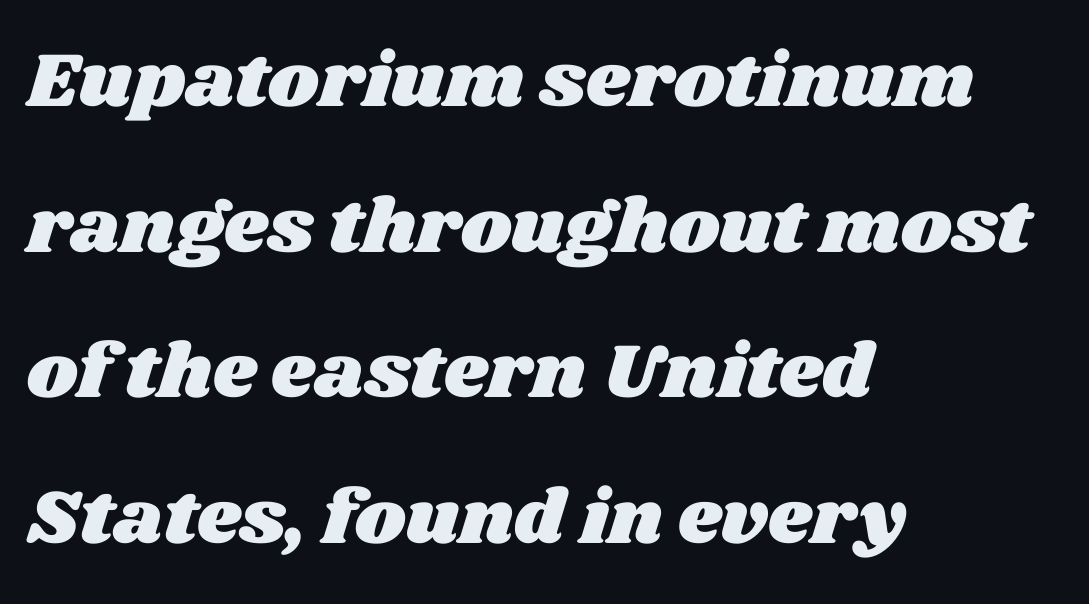
You could call the tracking neutral — neither tight nor loose. The text block is weighted toward the left margin, trailing off unevenly rightward. Anything drawn beneath the words? Only blank space. Do the characters align in a grid? No, the font is proportional.
